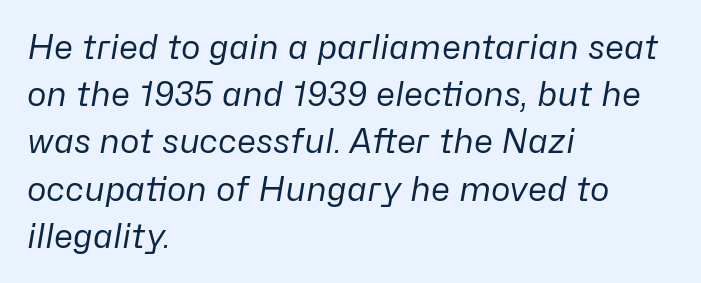
The image shows 33 px regular-weight type, italic (leaning right); set left-aligned, normal line spacing (1.43x), normal letter spacing, not underlined; low stroke contrast and a medium x-height.
